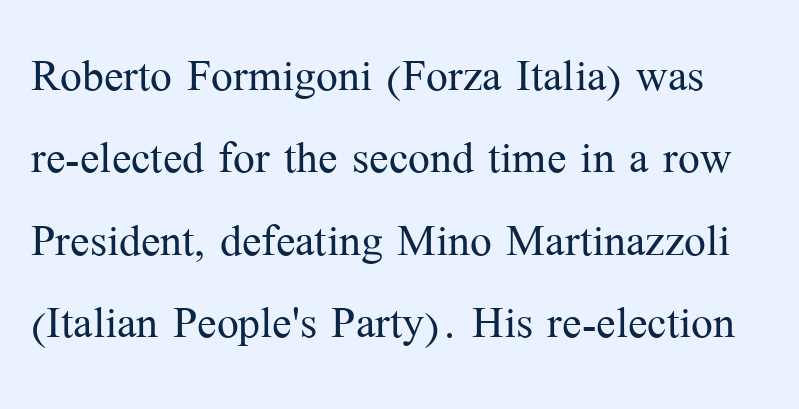
The image shows 58 px light serif type, upright; set normal line spacing (1.42x), normal letter spacing, not underlined; medium stroke contrast and a medium x-height.
